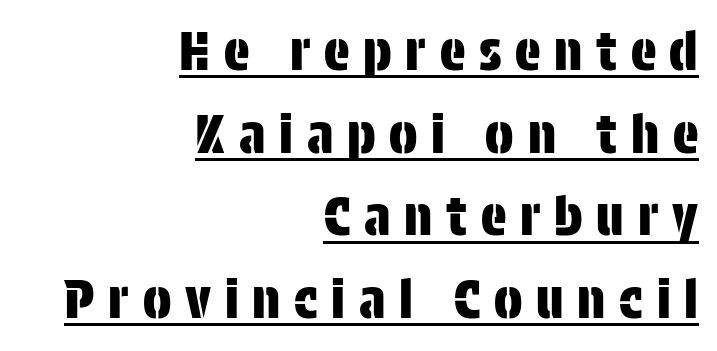
{"serif": "no", "italic": "no", "width": "condensed", "stroke_contrast": "low", "x_height": "large", "monospaced": "no", "underline": "yes", "align": "right", "line_spacing": "normal", "line_spacing_ratio": 1.56, "letter_spacing": "wide", "letter_spacing_em": 0.26, "glyph_px": 53}
